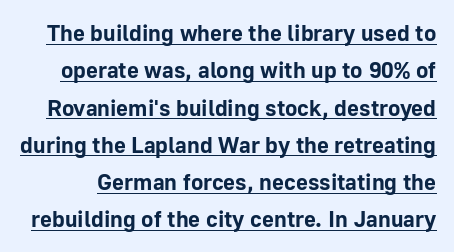
The image shows 23 px bold type, upright; set normal line spacing (1.62x), normal letter spacing, underlined.
